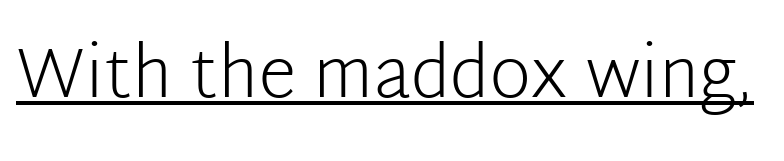
The image shows 70 px light sans-serif type, upright; set normal letter spacing, underlined; low stroke contrast and a medium x-height.
